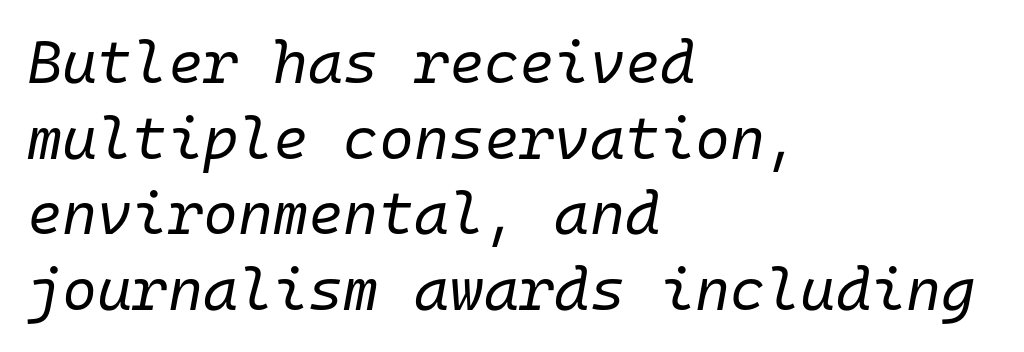
The image shows 60 px regular-weight type, italic (leaning right), monospaced; set left-aligned, normal line spacing (1.26x), normal letter spacing, not underlined; low stroke contrast and a medium x-height.
